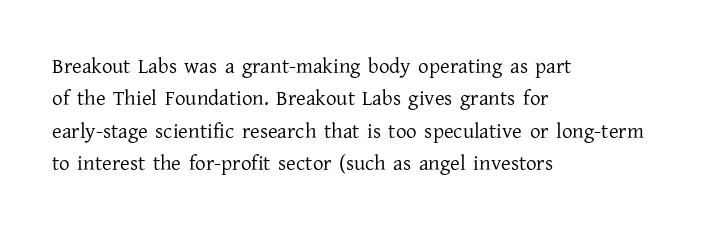
Words float on clear page, feet unadorned. Letters have the restrained weight of plain body copy at most. Horizontal alignment here is leftward, the default for most running prose. Whoever set this chose a conventional vertical rhythm. This sample uses an upright cut, with every glyph sitting square on the baseline.
